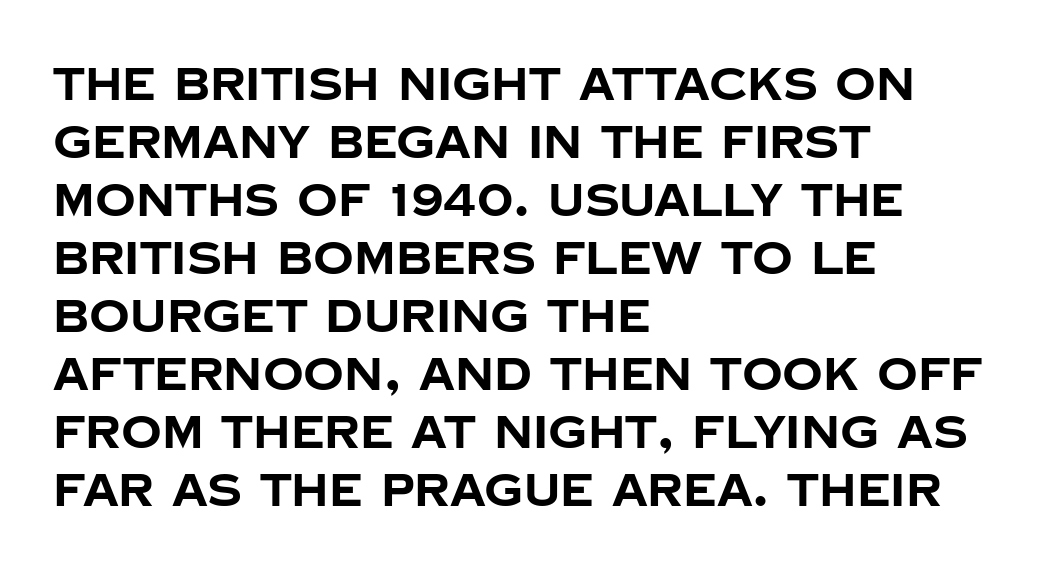
Tall strokes in this sample are plumb rather than angled. This sample is left-justified, so line endings fall wherever the words run out. This sample has the flowing, uneven cadence of proportional lettering. Caption: standard tracking, unaltered. Quick note: underline off. The letters carry no serifs — their stems end cleanly without finishing strokes.
